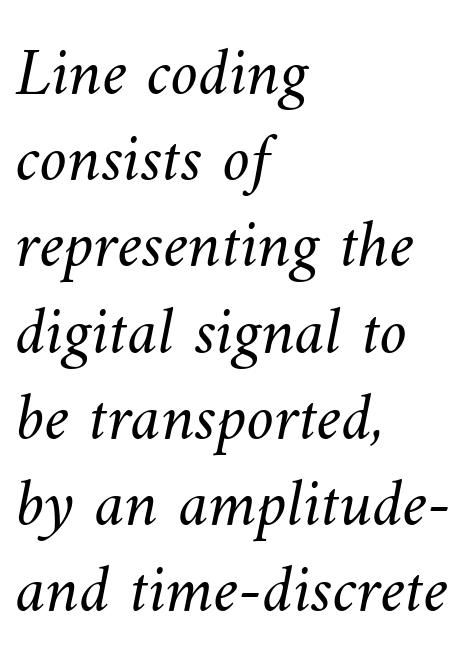
The image shows 69 px light type; set left-aligned, normal line spacing (1.25x), normal letter spacing, not underlined; medium stroke contrast and a small x-height.
